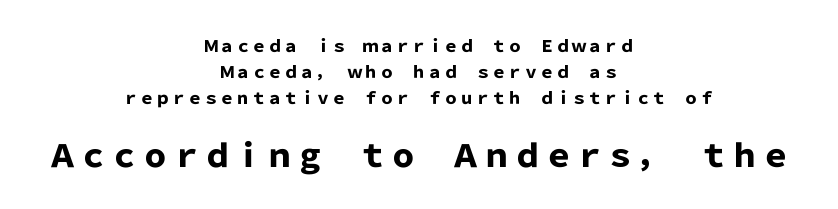
{"serif": "no", "italic": "no", "bold": "yes", "weight": "heavy", "width": "normal", "stroke_contrast": "low", "x_height": "medium", "monospaced": "no", "underline": "no", "align": "center", "line_spacing": "normal", "line_spacing_ratio": 1.61, "letter_spacing": "normal", "letter_spacing_em": 0.0, "larger_block": "second", "size_ratio": 1.94, "glyph_px": 31}
